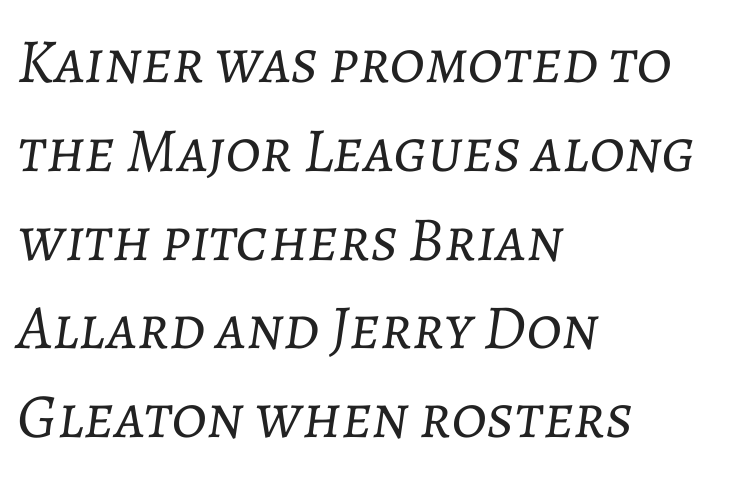
The image shows 63 px light type, italic (leaning right); set left-aligned, normal line spacing (1.41x), normal letter spacing, not underlined; low stroke contrast and a medium x-height.
